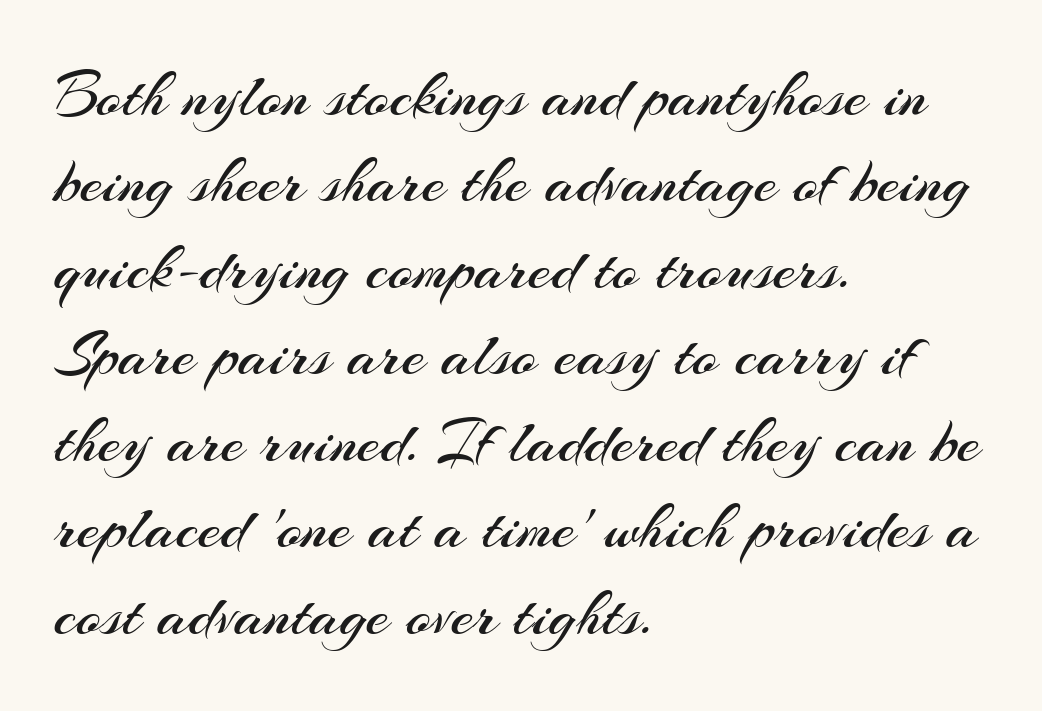
{"serif": "no", "bold": "no", "weight": "regular", "width": "normal", "stroke_contrast": "medium", "x_height": "small", "monospaced": "no", "underline": "no", "align": "left", "line_spacing": "normal", "line_spacing_ratio": 1.33, "letter_spacing": "normal", "letter_spacing_em": 0.0, "glyph_px": 65}
